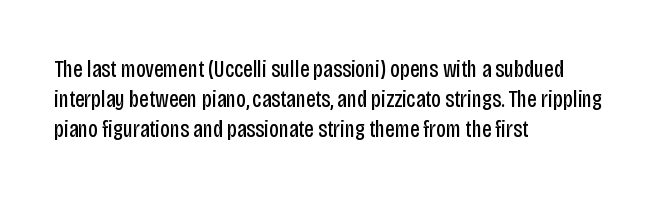
The weight would be labelled regular, book, light, or lighter still. Every stem runs plumb, perpendicular to the baseline. Descender tails drop into unmarked territory. One glance says typical: line gaps are just what's usual.
